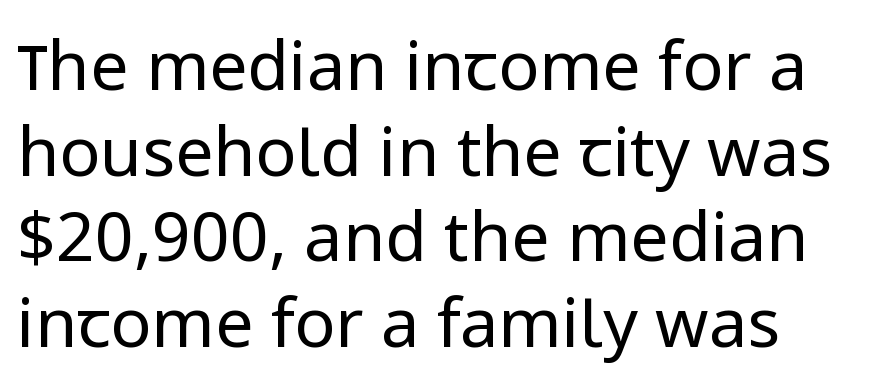
You could call the tracking neutral — neither tight nor loose. Characters remain perfectly vertical along every line. A typesetter would call this leading conventional body-copy spacing. Weight: not bold — regular or lighter.
